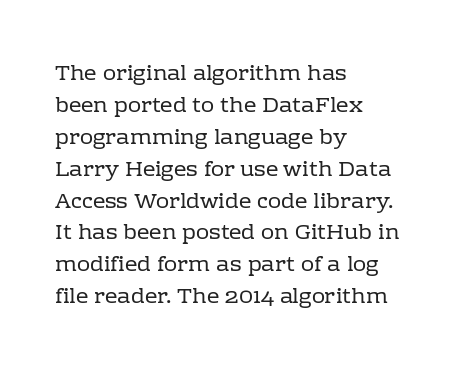
This sample uses an upright cut, with every glyph sitting square on the baseline. Check the space under the baseline: it is left empty. These lines are set flush left with a ragged right edge. Weight: not bold — regular or lighter.
